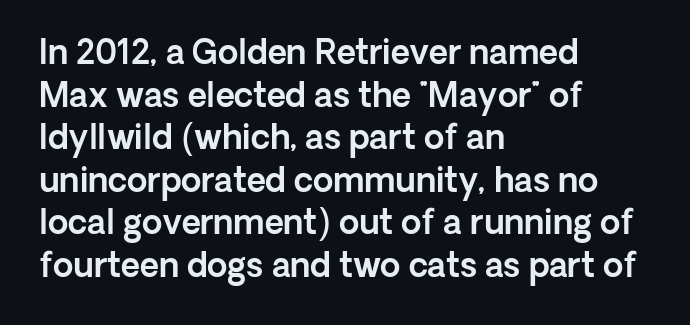
This rendering employs a face without finishing strokes, i.e., a sans-serif. The line texture is even and compact thanks to regular tracking. The rendering uses natural spacing where letterforms have individual widths. The compositor pushed each line to the left boundary. Characters remain perfectly vertical along every line.
